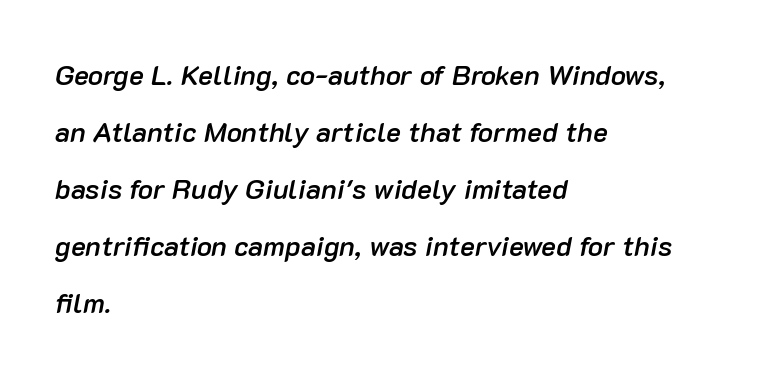
Short and long lines alike share a common starting point at left. Varying glyph widths throughout — classic text-font behaviour. No extra tracking has been applied to these lines. Baseline-to-baseline distance is far greater than the letter height. The font is running at a semibold setting, under full bold.
